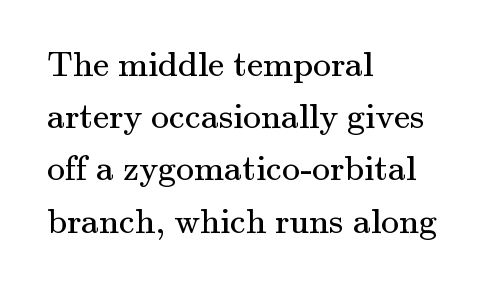
The image shows 36 px regular-weight serif type, upright; set left-aligned, normal line spacing (1.45x), normal letter spacing, not underlined; medium stroke contrast and a small x-height.
